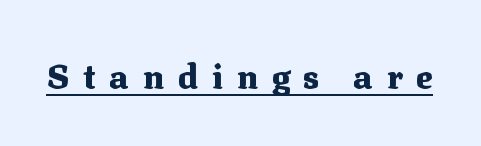
The image shows 34 px heavy serif type, upright; set unusually wide letter spacing (+0.41 em), underlined; medium stroke contrast and a medium x-height.
